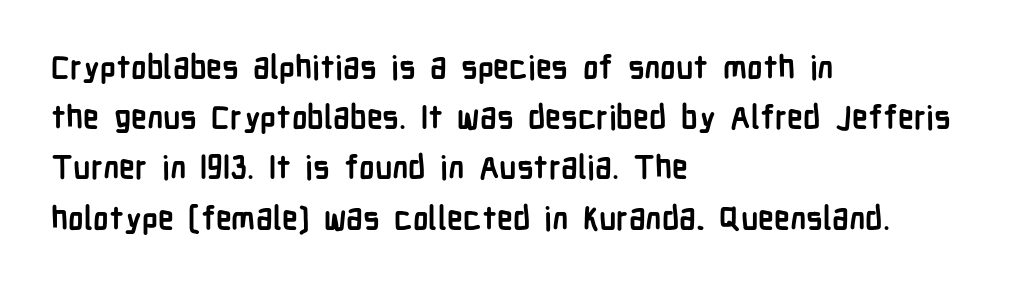
The image shows 32 px semibold, condensed sans-serif type, upright; set left-aligned, normal line spacing (1.57x), normal letter spacing, not underlined; low stroke contrast and a medium x-height.
